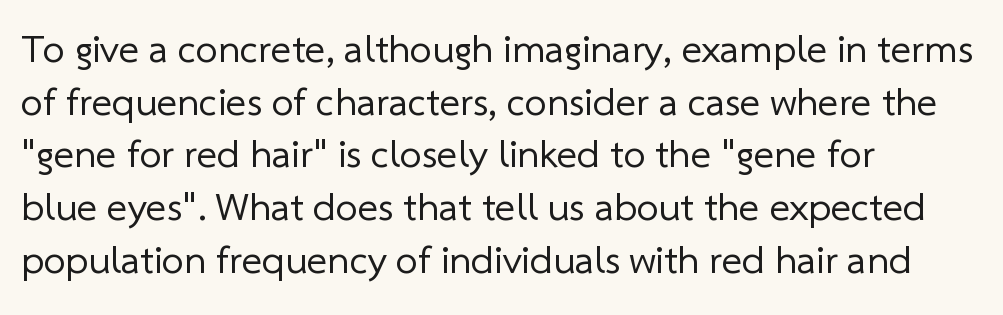
{"serif": "no", "bold": "no", "weight": "regular", "width": "normal", "stroke_contrast": "low", "x_height": "medium", "monospaced": "no", "underline": "no", "align": "left", "line_spacing": "normal", "line_spacing_ratio": 1.35, "letter_spacing": "normal", "letter_spacing_em": 0.0, "glyph_px": 39}
